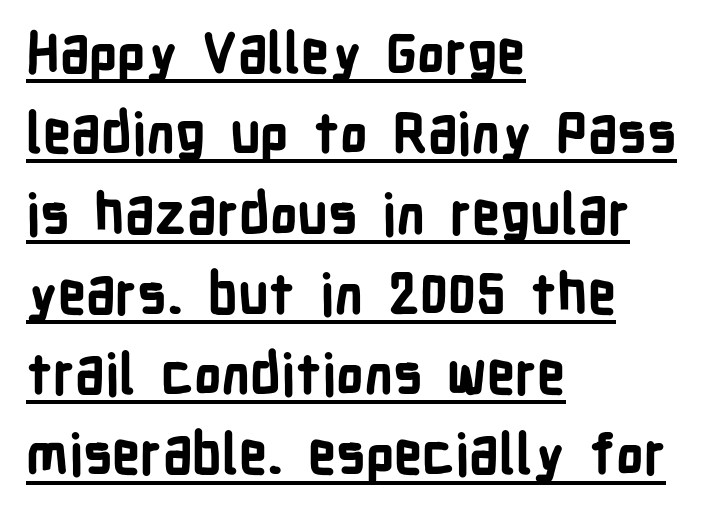
The passage is arranged the way most books set body copy — flush left. Note: no serifs on the glyphs. The face used here has the dense, thick strokes of a bold. Notice how descenders clear the ascenders below comfortably — that's standard leading. Caption: lettering with a line underneath. Unlike italic type, these characters show no tilt at all.
